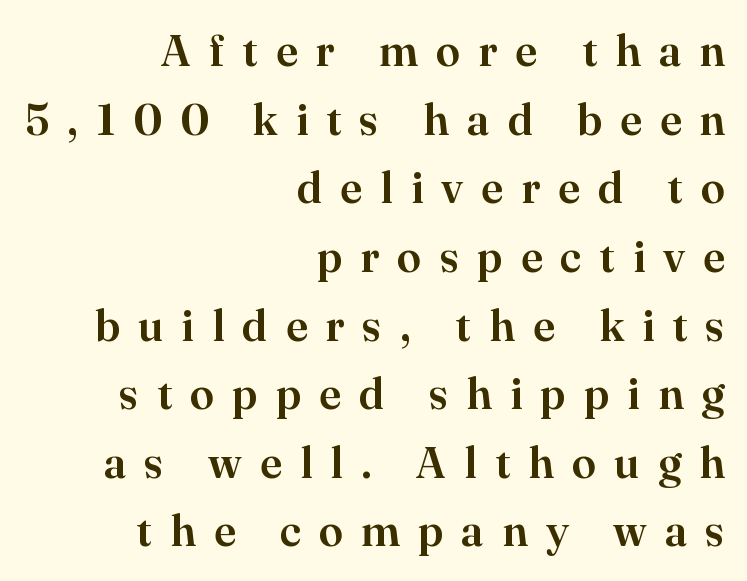
{"serif": "yes", "italic": "no", "width": "normal", "stroke_contrast": "high", "x_height": "small", "monospaced": "no", "underline": "no", "align": "right", "line_spacing": "normal", "line_spacing_ratio": 1.56, "letter_spacing": "wide", "letter_spacing_em": 0.41, "glyph_px": 44}
